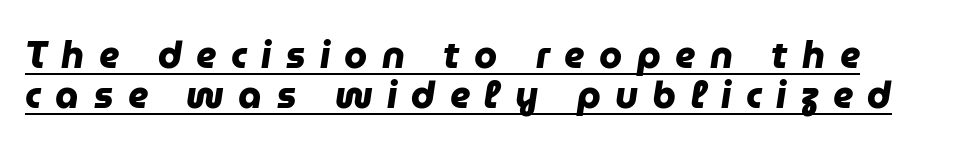
The image shows 37 px heavy sans-serif type; set tight line spacing (1.08x), unusually wide letter spacing (+0.39 em), underlined; low stroke contrast and a medium x-height.
